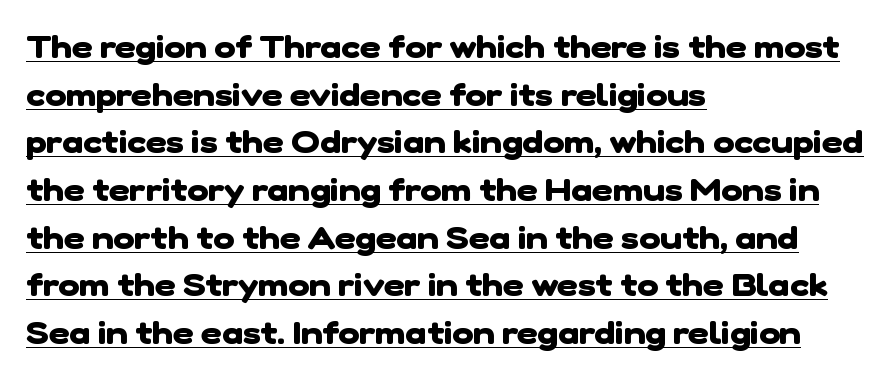
The image shows 32 px heavy sans-serif type; set left-aligned, normal line spacing (1.49x), normal letter spacing, underlined; low stroke contrast and a medium x-height.
